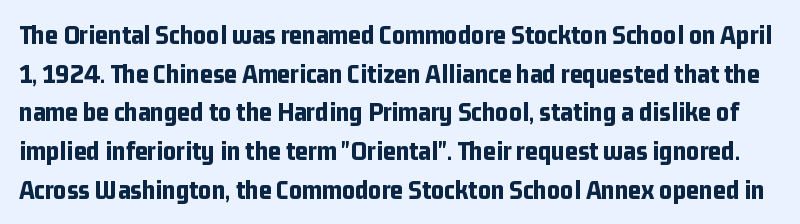
The image shows 28 px bold, condensed sans-serif type, upright; set normal line spacing (1.38x), normal letter spacing, not underlined; low stroke contrast and a medium x-height.
